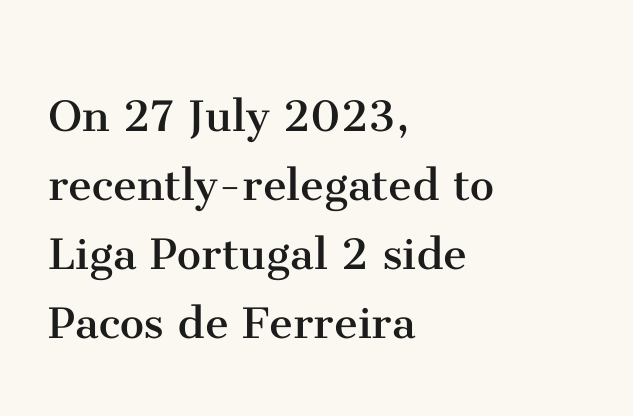
The image shows 54 px regular-weight serif type, upright; set left-aligned, normal line spacing (1.28x), normal letter spacing, not underlined; medium stroke contrast and a medium x-height.
